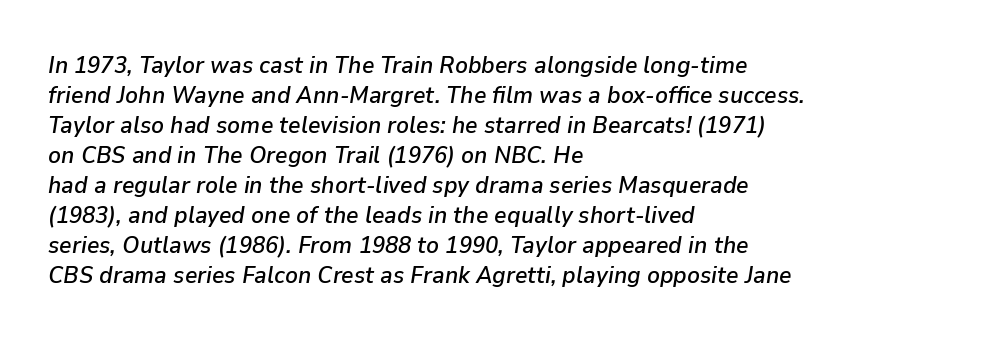
The image shows 24 px text type, italic (leaning right); set left-aligned, normal line spacing (1.25x), normal letter spacing, not underlined.
